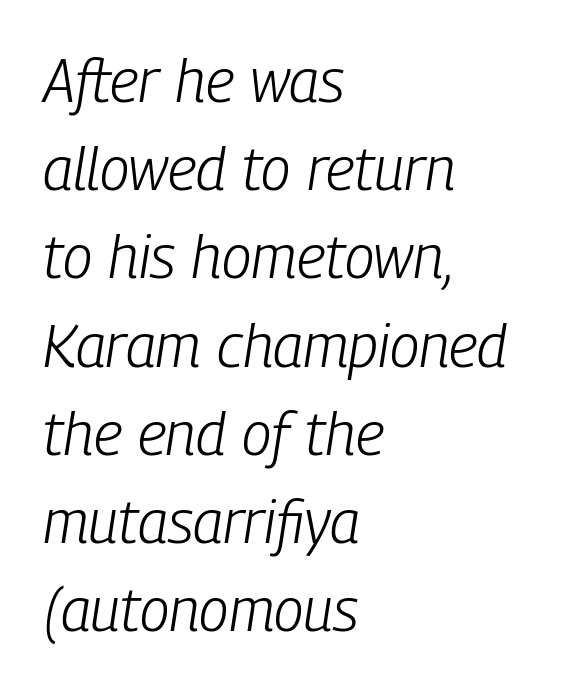
The image shows 60 px light, condensed type, italic (leaning right); set left-aligned, normal line spacing (1.47x), normal letter spacing, not underlined; low stroke contrast and a medium x-height.
